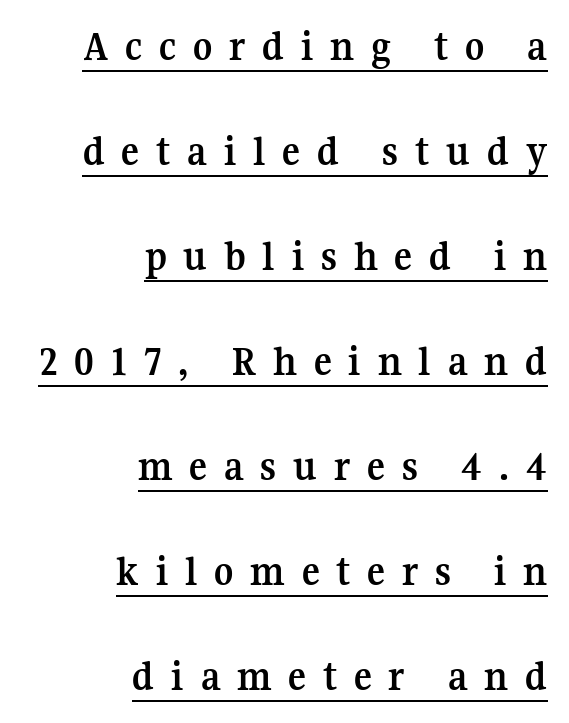
Honestly, the letter spacing is so wide it's the main thing you notice. You could not count columns in this text — the font is proportionally spaced. Vertical strokes here are truly vertical. The paragraph shown leans on its right margin. The typesetting leans heavy: a genuine bold.
